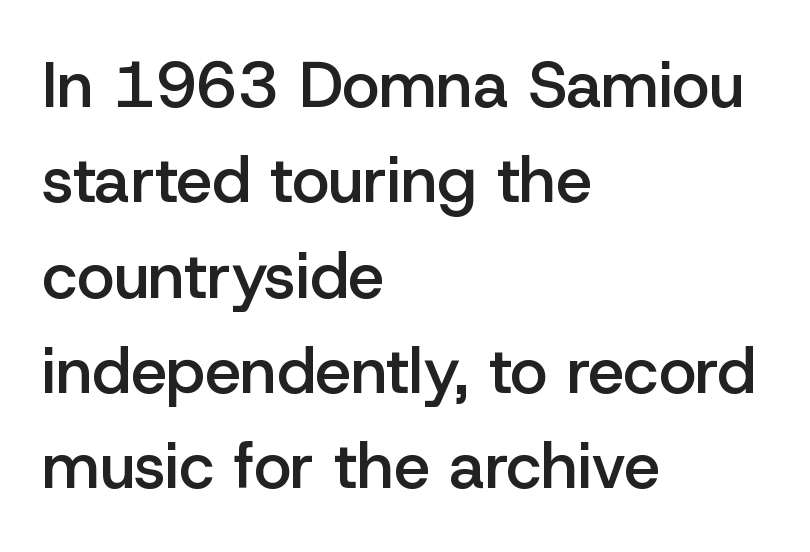
The image shows 64 px semibold sans-serif type, upright; set left-aligned, normal line spacing (1.49x), normal letter spacing, not underlined; low stroke contrast and a medium x-height.
